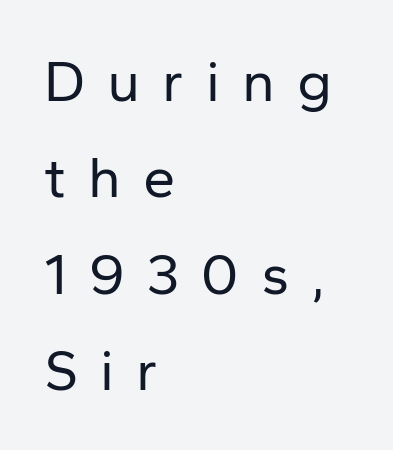
This sample has the flowing, uneven cadence of proportional lettering. Ink coverage per letter is moderate at most. Typeset ragged right — the left edge is the straight one. The letterforms stand isolated, each surrounded by extra space. Quick note: underline off. The designer left line spacing at the default.
